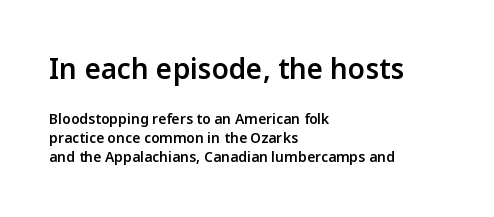
{"serif": "no", "italic": "no", "bold": "semi", "weight": "semibold", "width": "normal", "stroke_contrast": "low", "x_height": "medium", "monospaced": "no", "underline": "no", "align": "left", "line_spacing": "normal", "line_spacing_ratio": 1.35, "letter_spacing": "normal", "letter_spacing_em": 0.0, "larger_block": "first", "size_ratio": 2.0, "glyph_px": 28}
